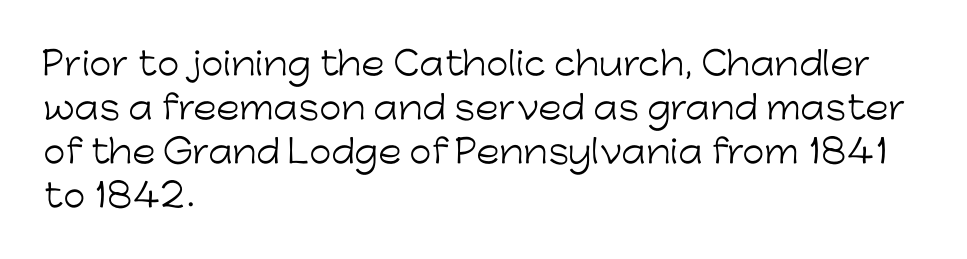
{"serif": "no", "italic": "no", "bold": "no", "weight": "light", "width": "normal", "stroke_contrast": "low", "x_height": "medium", "monospaced": "no", "underline": "no", "align": "left", "line_spacing": "normal", "line_spacing_ratio": 1.38, "letter_spacing": "normal", "letter_spacing_em": 0.0, "glyph_px": 32}
